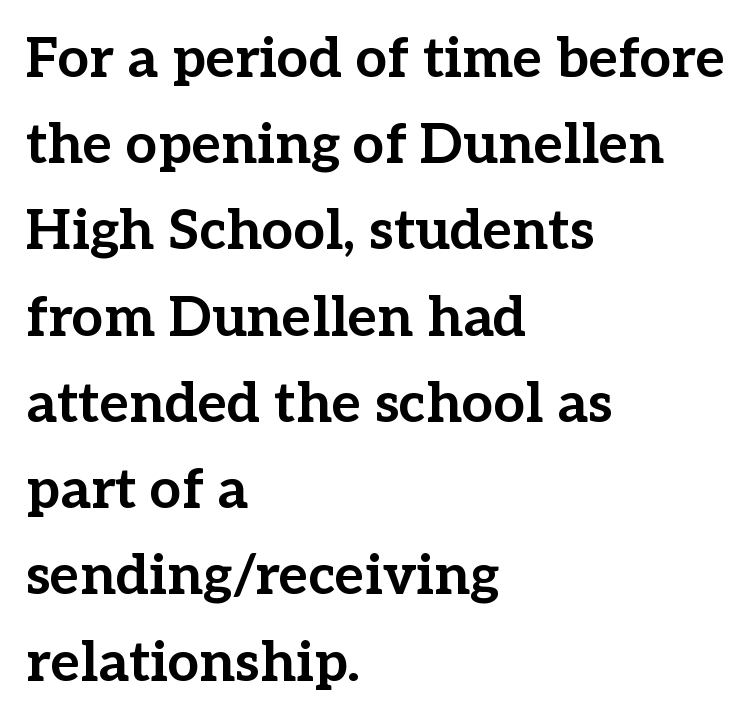
Q: Is the text bold? A: Yes.
Q: Is the text italic (slanted)? A: No, it is upright.
Q: Is the typeface a serif or a sans-serif typeface? A: Serif.
Q: Is the text underlined? A: No.
Q: How is the paragraph aligned? A: Left-aligned.
Q: Is the spacing between letters normal or unusually wide? A: Normal.
Q: Is the spacing between lines tight, normal or loose? A: Normal.
Q: Width (condensed, normal, or wide)? A: Normal.
Q: Stroke contrast? A: Low.
Q: x-height? A: Medium.
Q: Monospaced? A: No.
